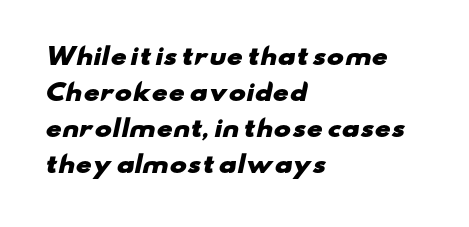
Q: Is the text bold? A: Yes.
Q: Is the text underlined? A: No.
Q: How is the paragraph aligned? A: Left-aligned.
Q: Is the spacing between letters normal or unusually wide? A: Normal.
Q: Is the spacing between lines tight, normal or loose? A: Normal.
